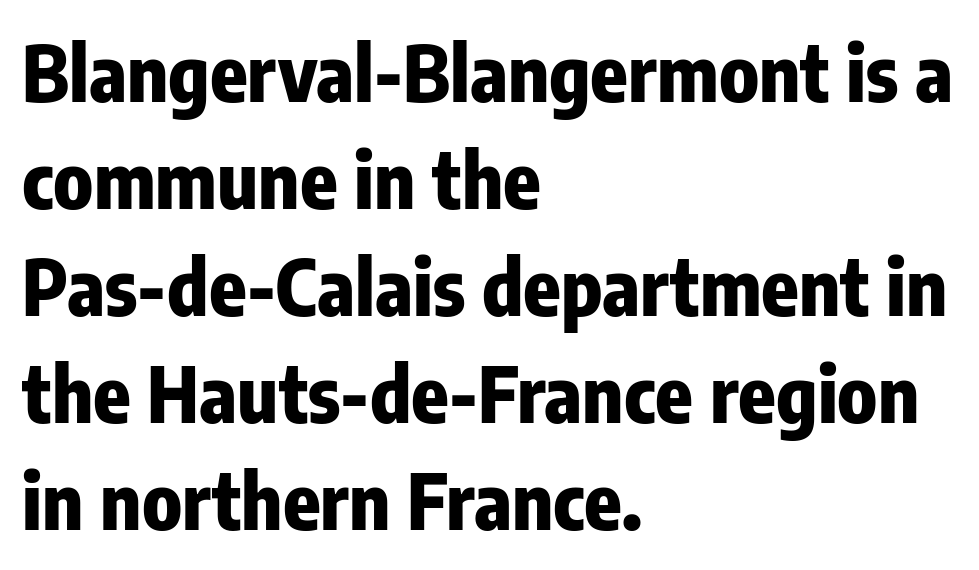
The font is running at its bold setting. One glance says typical: line gaps are just what's usual. Looks like regular typesetting: each glyph gets only the width it needs. Casual observation: everything's shoved over to the left. A roman cut, with each character standing at attention.
